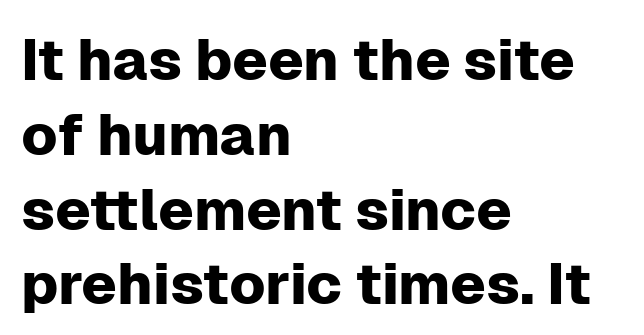
Q: Is the text italic (slanted)? A: No, it is upright.
Q: Is the typeface a serif or a sans-serif typeface? A: Sans-serif.
Q: Is the text underlined? A: No.
Q: How is the paragraph aligned? A: Left-aligned.
Q: Is the spacing between letters normal or unusually wide? A: Normal.
Q: Is the spacing between lines tight, normal or loose? A: Normal.
Q: Width (condensed, normal, or wide)? A: Normal.
Q: Stroke contrast? A: Low.
Q: x-height? A: Medium.
Q: Monospaced? A: No.
